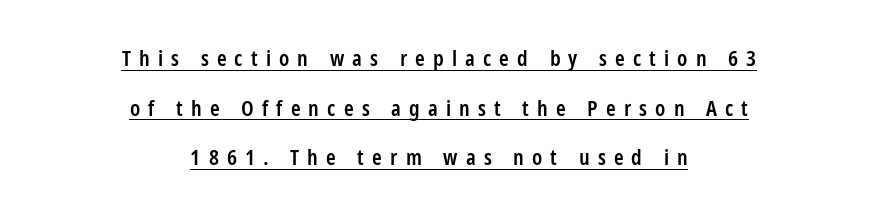
{"italic": "no", "bold": "semi", "underline": "yes", "align": "center", "line_spacing": "loose", "line_spacing_ratio": 2.26, "letter_spacing": "wide", "letter_spacing_em": 0.37, "glyph_px": 22}
